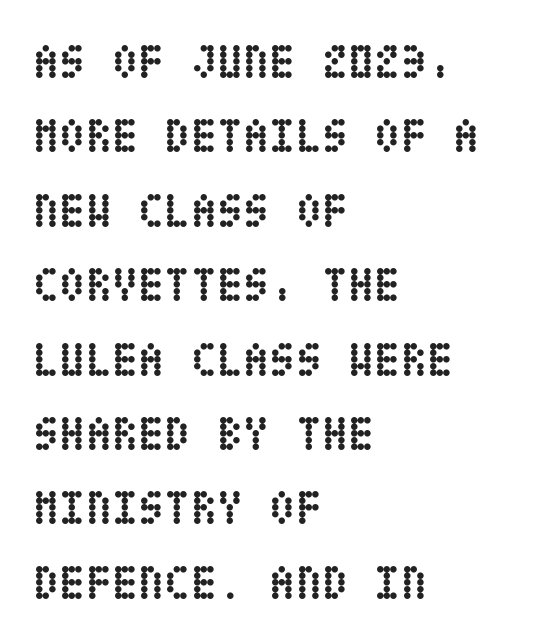
Pretty heavy lettering here — definitely bold. Each word holds together tightly as a unit, with standard inter-letter gaps. Leftover space on each line is placed entirely after the last word. If you drew a line through each stem, it would be perfectly vertical. Honestly, there is no underline to notice here at all.
